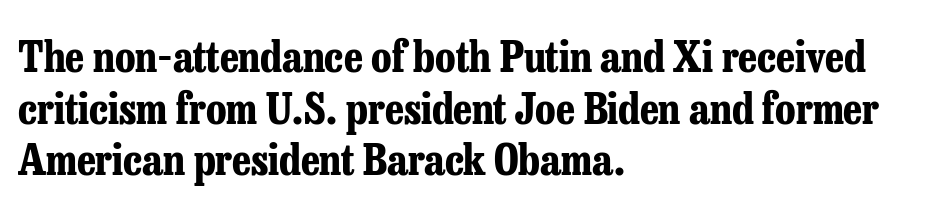
Q: Is the text bold? A: Yes.
Q: Is the text italic (slanted)? A: No, it is upright.
Q: Is the typeface a serif or a sans-serif typeface? A: Serif.
Q: Is the text underlined? A: No.
Q: How is the paragraph aligned? A: Left-aligned.
Q: Is the spacing between letters normal or unusually wide? A: Normal.
Q: Width (condensed, normal, or wide)? A: Condensed.
Q: Stroke contrast? A: Low.
Q: x-height? A: Medium.
Q: Monospaced? A: No.
